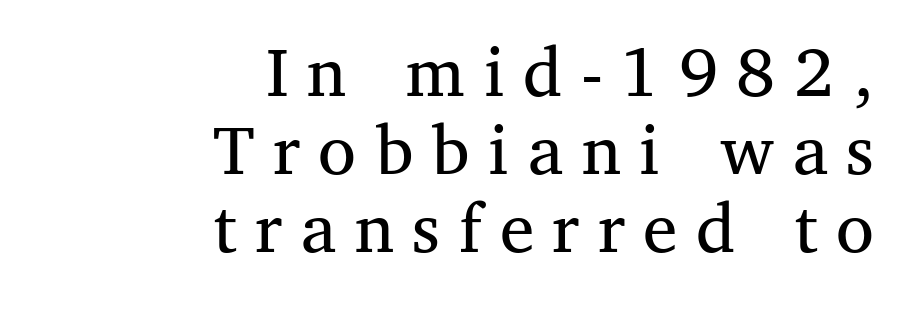
Notice how descenders almost collide with the ascenders below — that's tight leading. The letters advance in unequal steps, a hallmark of proportional type. Typeset ragged left — the right edge is the straight one. The designer went with a serif here, giving each stem small feet. The foot of each line stays bare and open.
